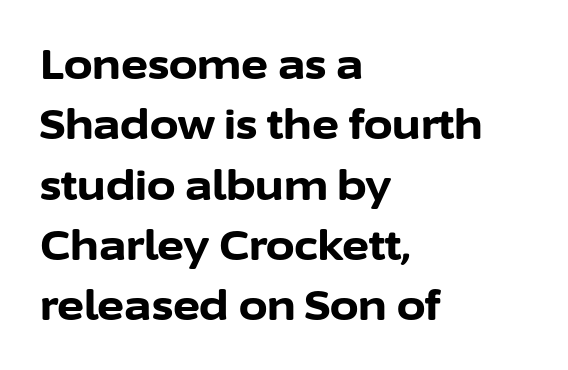
{"serif": "no", "italic": "no", "bold": "yes", "weight": "bold", "width": "normal", "stroke_contrast": "low", "x_height": "medium", "monospaced": "no", "underline": "no", "align": "left", "line_spacing": "normal", "line_spacing_ratio": 1.47, "letter_spacing": "normal", "letter_spacing_em": 0.0, "glyph_px": 41}
